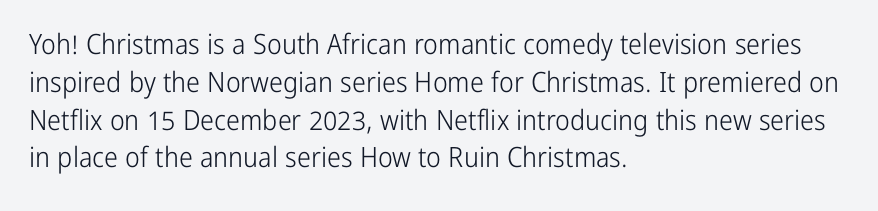
Q: Is the text bold? A: No.
Q: Is the text italic (slanted)? A: No, it is upright.
Q: Is the typeface a serif or a sans-serif typeface? A: Sans-serif.
Q: Is the text underlined? A: No.
Q: How is the paragraph aligned? A: Left-aligned.
Q: Is the spacing between letters normal or unusually wide? A: Normal.
Q: Is the spacing between lines tight, normal or loose? A: Normal.
Q: Width (condensed, normal, or wide)? A: Condensed.
Q: Stroke contrast? A: Low.
Q: x-height? A: Medium.
Q: Monospaced? A: No.
